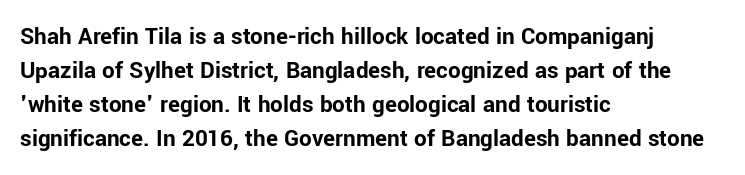
Q: Is the text bold? A: Yes.
Q: Is the text italic (slanted)? A: No, it is upright.
Q: Is the text underlined? A: No.
Q: How is the paragraph aligned? A: Left-aligned.
Q: Is the spacing between letters normal or unusually wide? A: Normal.
Q: Is the spacing between lines tight, normal or loose? A: Normal.
